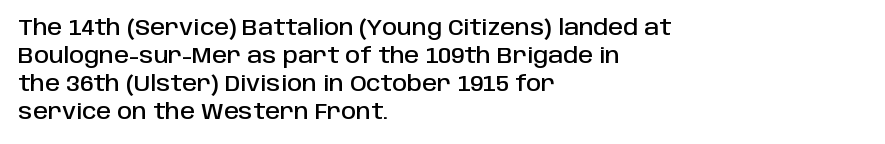
Teacher's note: observe the even left margin — that is flush-left alignment. No italicization has been applied; the sample stays upright. Clear beneath every line of the passage. Honestly, the letter spacing is just normal — you wouldn't notice it. A typesetter would call this leading conventional body-copy spacing.
